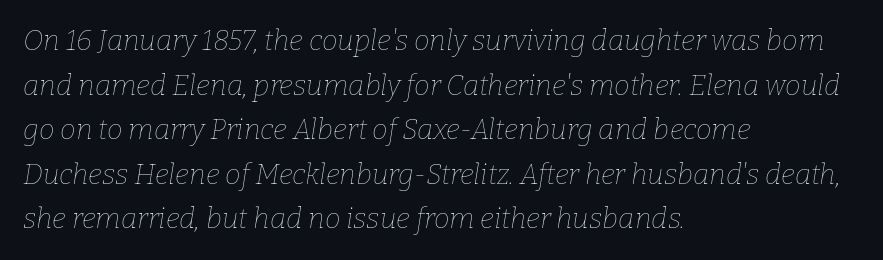
Q: Is the text bold? A: No.
Q: Is the text italic (slanted)? A: Yes, it leans right by about 9 degrees.
Q: Is the text underlined? A: No.
Q: How is the paragraph aligned? A: Left-aligned.
Q: Is the spacing between letters normal or unusually wide? A: Normal.
Q: Is the spacing between lines tight, normal or loose? A: Normal.
Q: Width (condensed, normal, or wide)? A: Normal.
Q: Stroke contrast? A: Low.
Q: x-height? A: Medium.
Q: Monospaced? A: No.
